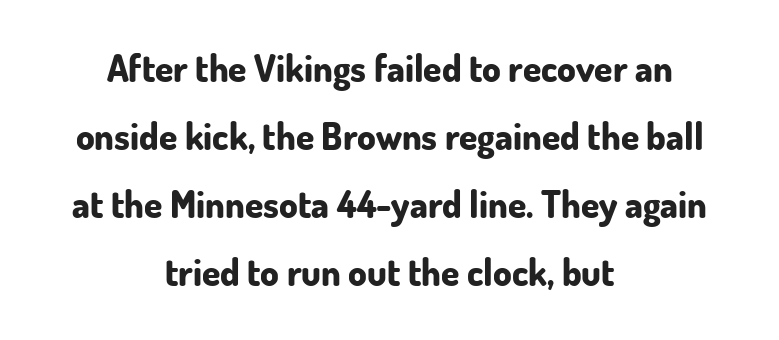
The image shows 37 px bold sans-serif type, upright; set centered, line spacing 1.84x, normal letter spacing, not underlined; low stroke contrast and a small x-height.
